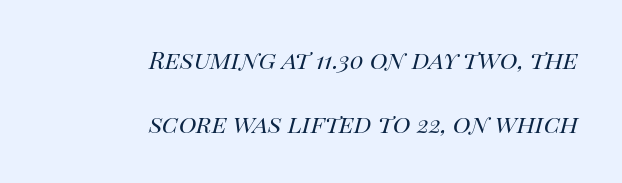
{"italic": "yes", "lean": "right", "slant_degrees": 14, "bold": "no", "weight": "regular", "width": "normal", "stroke_contrast": "high", "x_height": "large", "monospaced": "no", "underline": "no", "align": "right", "line_spacing": "loose", "line_spacing_ratio": 2.12, "letter_spacing": "normal", "letter_spacing_em": 0.0, "glyph_px": 30}
